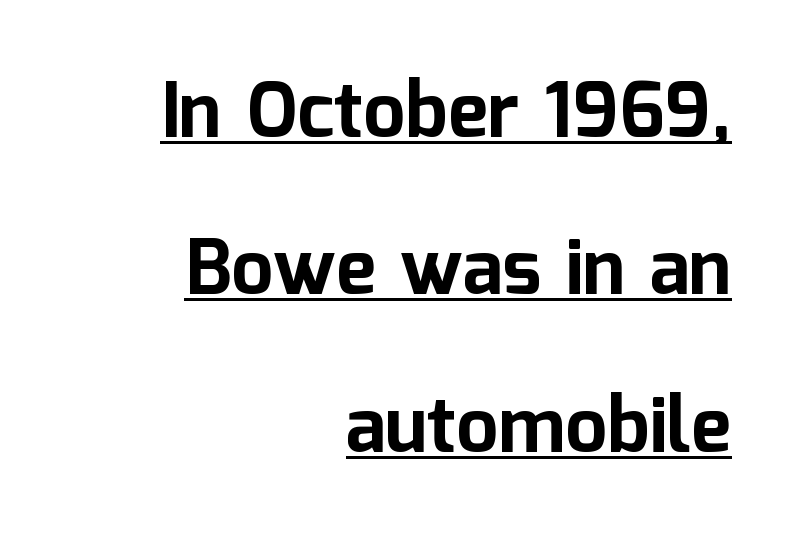
The passage shown is underscored from start to finish. The type family on display is of the sans-serif kind. The face used here is proportionally spaced, like ordinary book or web type. Every row of glyphs terminates at an identical x-position on the right. Pretty heavy lettering here — definitely bold. The letters sit at their default tracking, neither squeezed nor spread.
